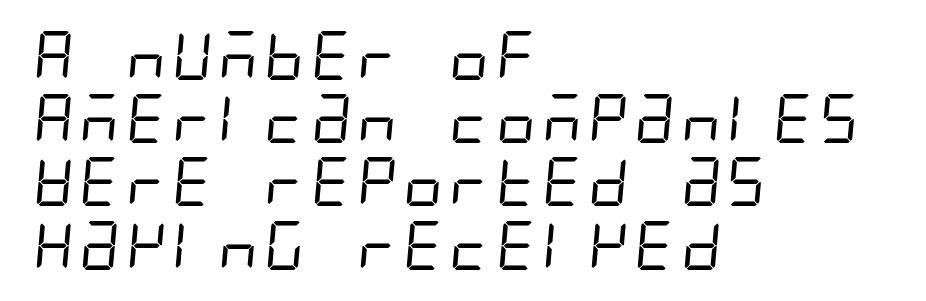
The image shows 49 px regular-weight, condensed sans-serif type; set left-aligned, normal line spacing (1.29x), normal letter spacing, not underlined; low stroke contrast and a large x-height.
